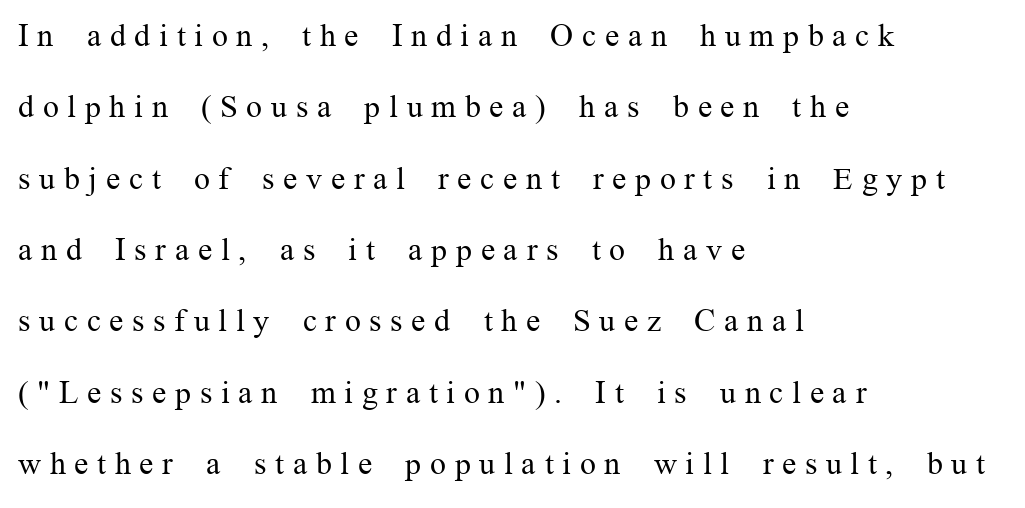
Q: Is the text bold? A: No.
Q: Is the text italic (slanted)? A: No, it is upright.
Q: Is the typeface a serif or a sans-serif typeface? A: Serif.
Q: Is the text underlined? A: No.
Q: How is the paragraph aligned? A: Left-aligned.
Q: Is the spacing between letters normal or unusually wide? A: Unusually wide.
Q: Is the spacing between lines tight, normal or loose? A: Loose.
Q: Width (condensed, normal, or wide)? A: Normal.
Q: Stroke contrast? A: Medium.
Q: x-height? A: Medium.
Q: Monospaced? A: No.
